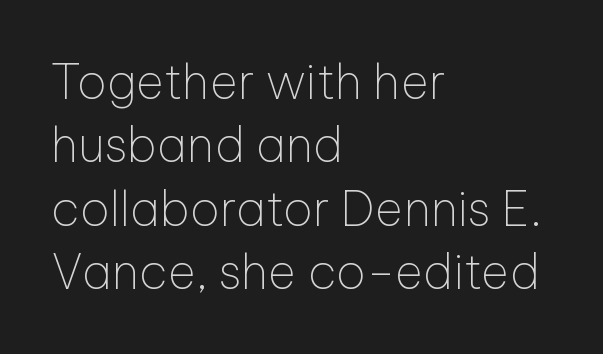
{"serif": "no", "italic": "no", "bold": "no", "weight": "thin", "width": "normal", "stroke_contrast": "low", "x_height": "medium", "monospaced": "no", "underline": "no", "align": "left", "line_spacing": "normal", "line_spacing_ratio": 1.32, "letter_spacing": "normal", "letter_spacing_em": 0.0, "glyph_px": 48}
